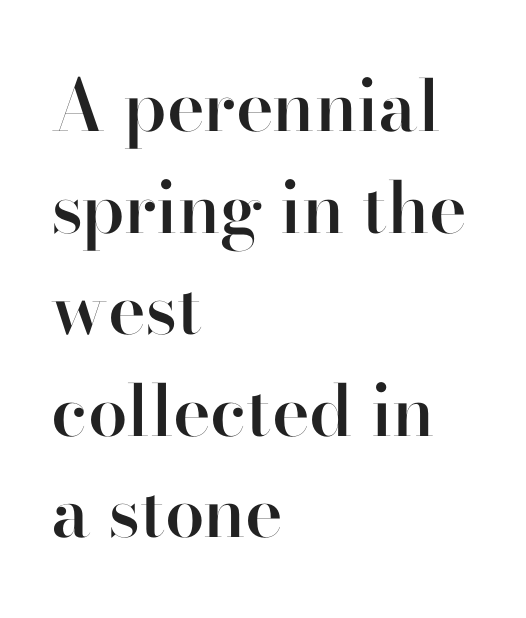
Q: Is the text bold? A: Semi-bold.
Q: Is the text italic (slanted)? A: No, it is upright.
Q: Is the typeface a serif or a sans-serif typeface? A: Serif.
Q: Is the text underlined? A: No.
Q: How is the paragraph aligned? A: Left-aligned.
Q: Is the spacing between letters normal or unusually wide? A: Normal.
Q: Is the spacing between lines tight, normal or loose? A: Normal.
Q: Width (condensed, normal, or wide)? A: Normal.
Q: Stroke contrast? A: High.
Q: x-height? A: Small.
Q: Monospaced? A: No.
